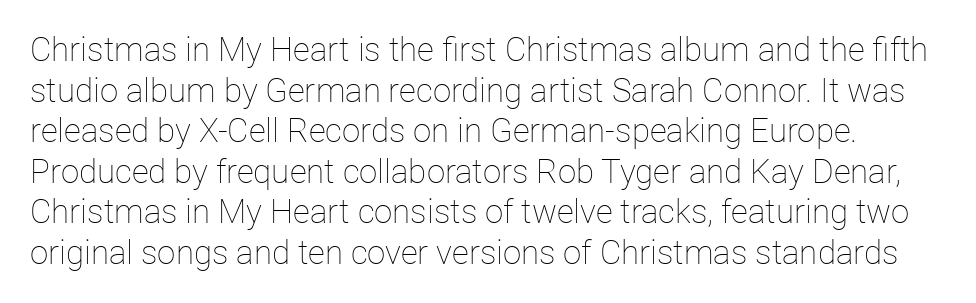
This sample uses plain, unmodified letter spacing. The passage shown is typed in a proportional face where columns would drift. Letters have the restrained weight of plain body copy at most. The lettering holds an erect, upright posture throughout. The passage shown is not underscored anywhere.
